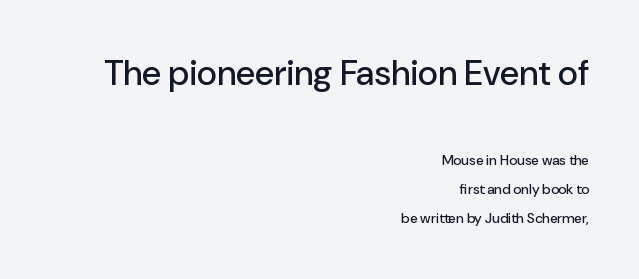
Q: Is the text italic (slanted)? A: No, it is upright.
Q: Is the typeface a serif or a sans-serif typeface? A: Sans-serif.
Q: Is the text underlined? A: No.
Q: How is the paragraph aligned? A: Right-aligned.
Q: Is the spacing between letters normal or unusually wide? A: Normal.
Q: Is the spacing between lines tight, normal or loose? A: Loose.
Q: Which block of text is set in a larger size, the first (top) or the second (bottom)? A: The first (top) one.
Q: Width (condensed, normal, or wide)? A: Normal.
Q: Stroke contrast? A: Low.
Q: x-height? A: Medium.
Q: Monospaced? A: No.
